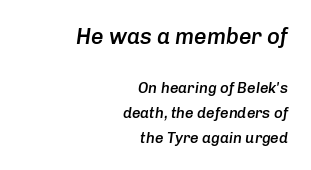
{"italic": "yes", "lean": "right", "slant_degrees": 8, "bold": "semi", "underline": "no", "align": "right", "line_spacing": "normal", "line_spacing_ratio": 1.68, "letter_spacing": "normal", "letter_spacing_em": 0.0, "larger_block": "first", "size_ratio": 1.47, "glyph_px": 22}
